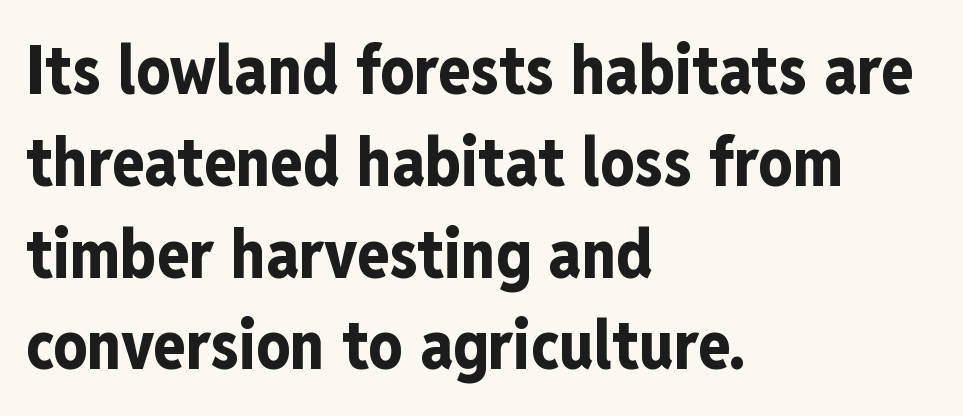
Words appear dense and cohesive because spacing is normal. The lines are quadded left. Heavy, bold letterforms. The glyphs in this specimen are sans serif.
